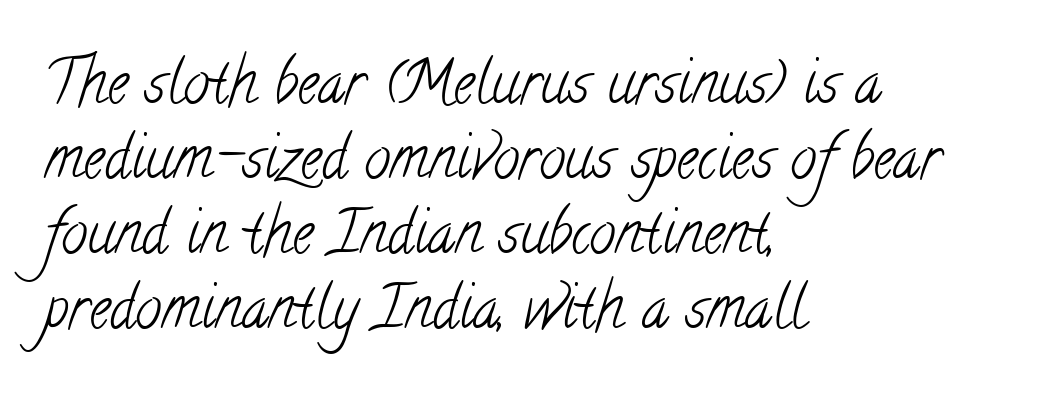
The passage shown stacks its lines at a standard gap. Spacing between characters is what you'd get straight out of the box. The ragged edge is on the right, which tells us the setting is flush left.
